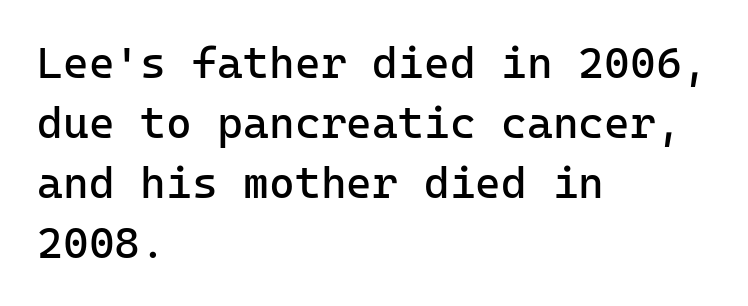
The image shows 44 px regular-weight sans-serif type, upright, monospaced; set left-aligned, normal line spacing (1.36x), normal letter spacing, not underlined; low stroke contrast and a medium x-height.
